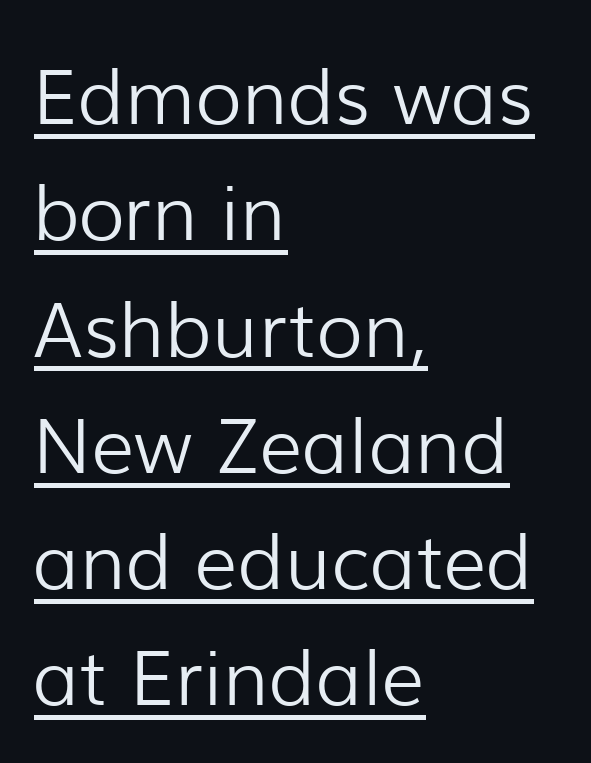
Underline: present. No feet cap the strokes, marking this as sans-serif type. The letters advance in unequal steps, a hallmark of proportional type. A classic flush-left, rag-right setting is used for this passage.
